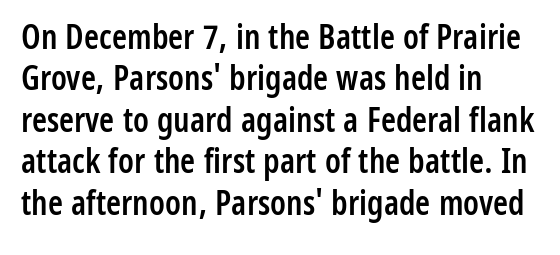
You can tell from the bare stems that sans-serif type was used. A fair bit of extra ink — the face is semibold, not bold. Character widths vary here, with narrow letters taking less room than wide ones. The tracking reads as untouched default to a designer's eye. Characters remain perfectly vertical along every line.
